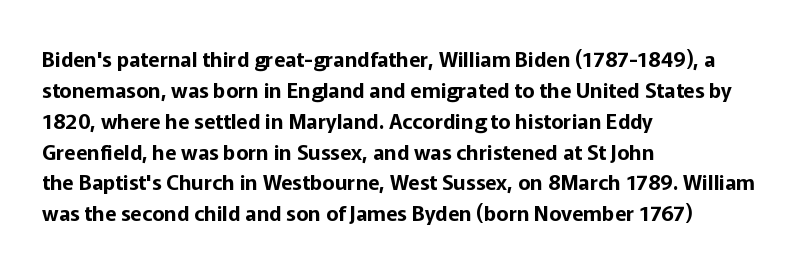
The image shows 21 px text type, upright; set left-aligned, normal line spacing (1.47x), normal letter spacing, not underlined.
